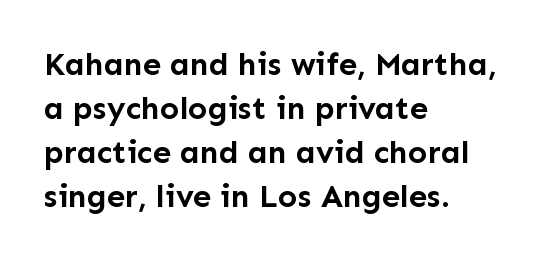
{"serif": "no", "italic": "no", "bold": "yes", "weight": "semibold", "width": "normal", "stroke_contrast": "low", "x_height": "medium", "monospaced": "no", "underline": "no", "align": "left", "line_spacing": "normal", "line_spacing_ratio": 1.37, "letter_spacing": "normal", "letter_spacing_em": 0.0, "glyph_px": 32}
